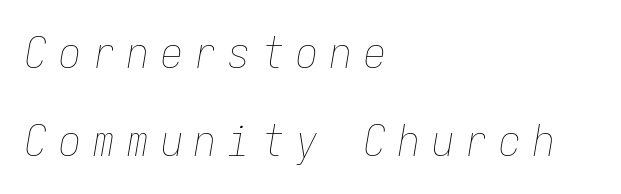
Q: Is the text bold? A: No.
Q: Is the text italic (slanted)? A: Yes, it leans right by about 9 degrees.
Q: Is the text underlined? A: No.
Q: How is the paragraph aligned? A: Left-aligned.
Q: Is the spacing between letters normal or unusually wide? A: Unusually wide.
Q: Is the spacing between lines tight, normal or loose? A: Loose.
Q: Width (condensed, normal, or wide)? A: Condensed.
Q: Stroke contrast? A: Low.
Q: x-height? A: Medium.
Q: Monospaced? A: Yes.
